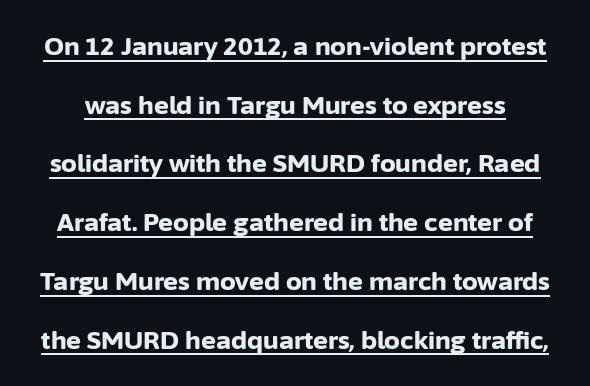
{"italic": "no", "bold": "yes", "underline": "yes", "line_spacing": "loose", "line_spacing_ratio": 2.35, "letter_spacing": "normal", "letter_spacing_em": 0.0, "glyph_px": 25}
